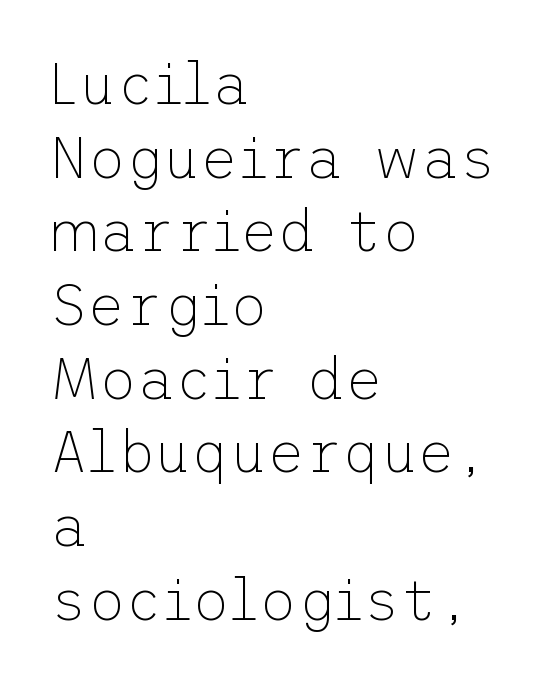
{"serif": "no", "italic": "no", "bold": "no", "weight": "thin", "width": "normal", "stroke_contrast": "low", "x_height": "medium", "underline": "no", "align": "left", "line_spacing": "normal", "line_spacing_ratio": 1.27, "letter_spacing": "normal", "letter_spacing_em": 0.0, "glyph_px": 58}
